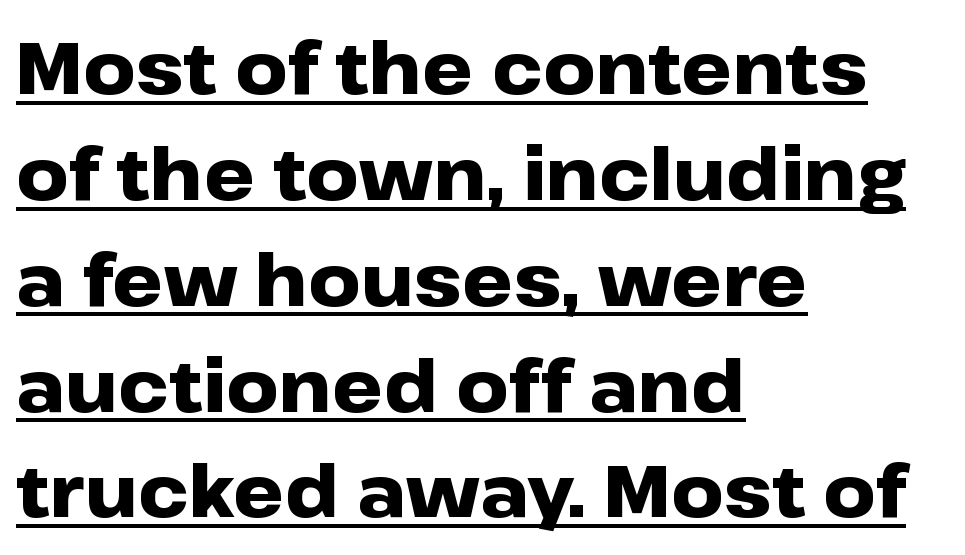
The letters advance in unequal steps, a hallmark of proportional type. Does the type have serifs? No, each stem ends abruptly. Looks like someone drew a line under every word here. The face used here has the dense, thick strokes of a bold. Visually the block forms a straight wall on the left and a jagged coastline on the right. The font's upright variant was chosen for this text.
